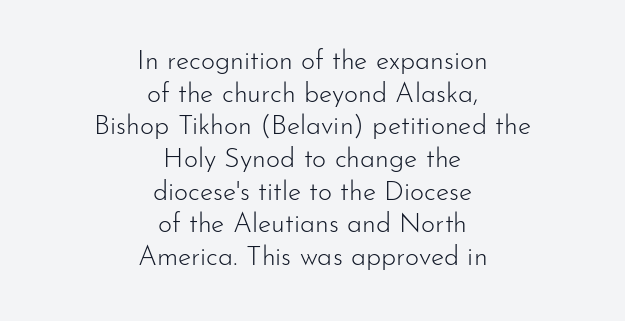
The image shows 27 px text type, upright; set centered, line spacing 1.21x, normal letter spacing, not underlined.
